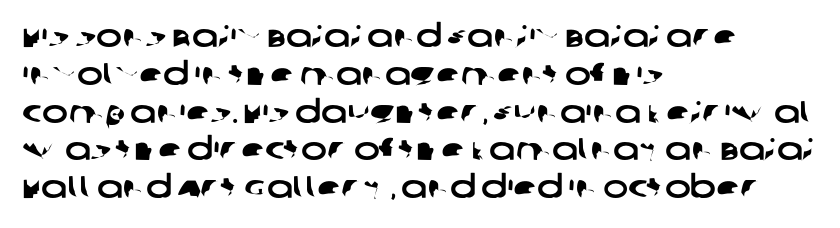
No word sits above an underline. The rendering uses natural spacing where letterforms have individual widths. Visually the block forms a straight wall on the left and a jagged coastline on the right. A typesetter would call this zero additional tracking.
